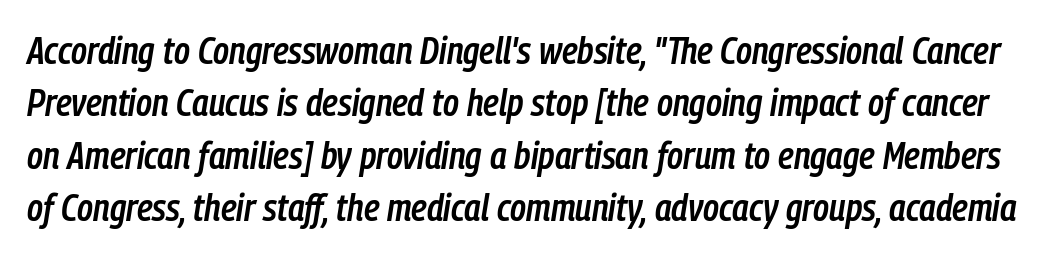
Q: Is the text bold? A: Semi-bold.
Q: Is the text italic (slanted)? A: Yes, it leans right by about 9 degrees.
Q: Is the text underlined? A: No.
Q: Is the spacing between letters normal or unusually wide? A: Normal.
Q: Is the spacing between lines tight, normal or loose? A: Normal.
Q: Width (condensed, normal, or wide)? A: Condensed.
Q: Stroke contrast? A: Low.
Q: x-height? A: Medium.
Q: Monospaced? A: No.
